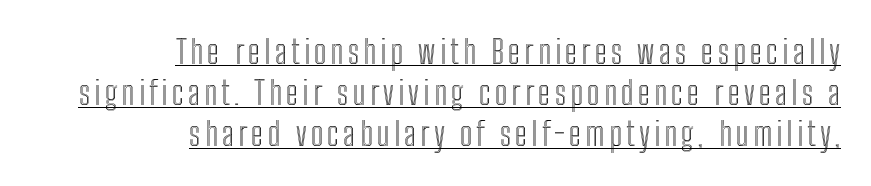
If you drew a ruler down the right edge, every line would touch it. Horizontal bands of white between lines are of average thickness. These lines were composed using upright roman letters. You could not count columns in this text — the font is proportionally spaced. This sample carries an underscore along the baseline area.
